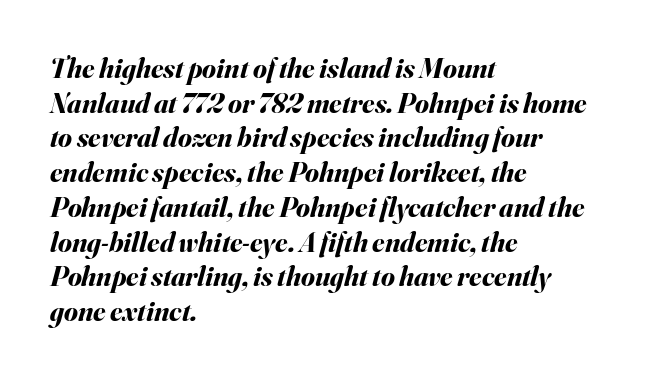
Compared with an ordinary text face, these strokes are far heavier — a full bold. A classic flush-left, rag-right setting is used for this passage. The typography opts for an oblique posture over an upright one. In terms of letterspacing, this is plain default setting. No word sits above an underline.
